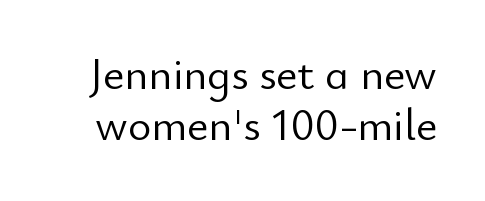
Varying glyph widths throughout — classic text-font behaviour. This sample uses an upright cut, with every glyph sitting square on the baseline. Is there much room between lines? No — they nearly touch. The characters display no serif detailing; their extremities are plain. Words appear dense and cohesive because spacing is normal.
